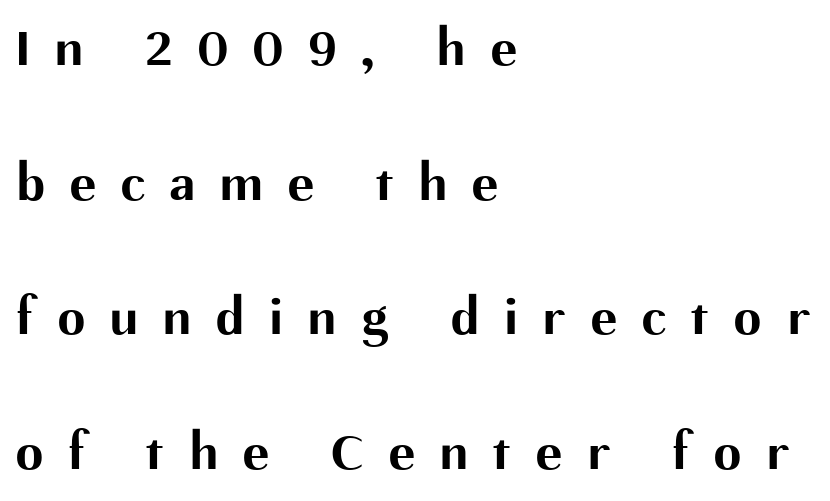
{"serif": "no", "italic": "no", "bold": "yes", "weight": "bold", "width": "normal", "stroke_contrast": "medium", "x_height": "medium", "monospaced": "no", "underline": "no", "align": "left", "line_spacing": "loose", "line_spacing_ratio": 2.45, "letter_spacing": "wide", "letter_spacing_em": 0.46, "glyph_px": 55}
